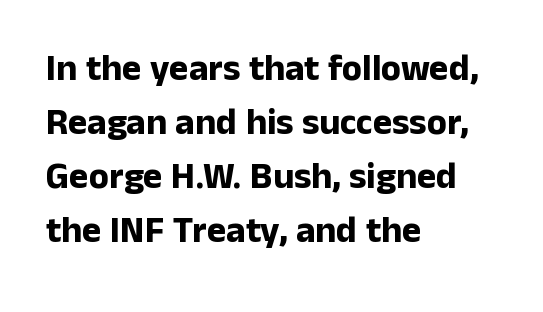
{"serif": "no", "italic": "no", "bold": "yes", "weight": "bold", "width": "normal", "stroke_contrast": "low", "x_height": "medium", "monospaced": "no", "underline": "no", "align": "left", "line_spacing": "normal", "line_spacing_ratio": 1.46, "letter_spacing": "normal", "letter_spacing_em": 0.0, "glyph_px": 37}
